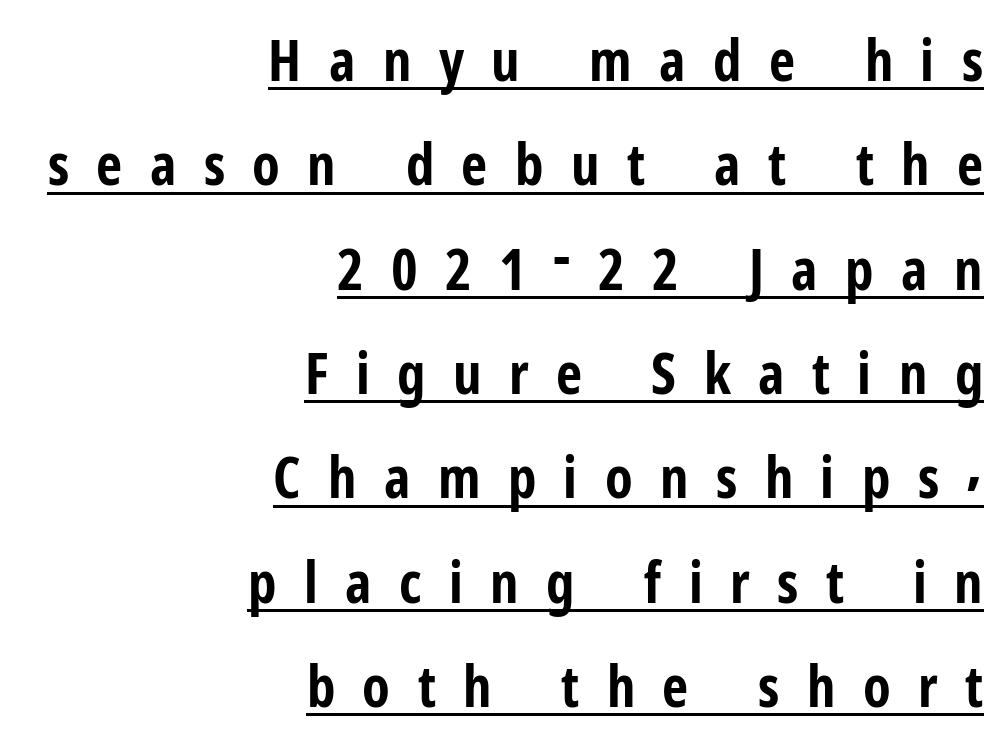
The image shows 57 px bold, condensed sans-serif type, upright; set right-aligned, line spacing 1.83x, unusually wide letter spacing (+0.48 em), underlined; low stroke contrast and a medium x-height.
